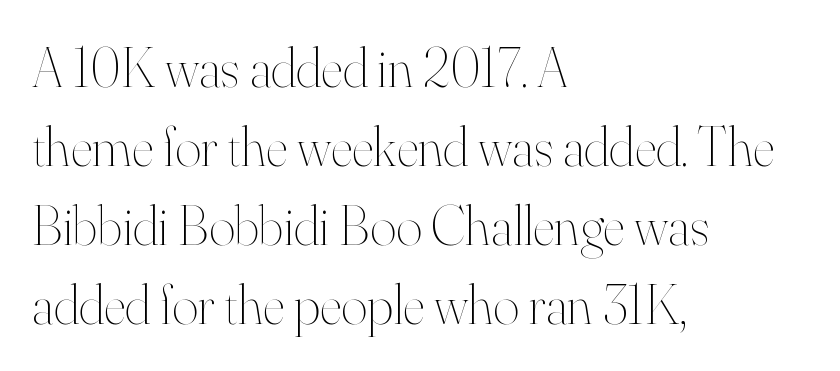
The lines are quadded left. Tall strokes in this sample are plumb rather than angled. The rows are spaced the way most documents space them. The space beneath each line is pristine and unruled.
